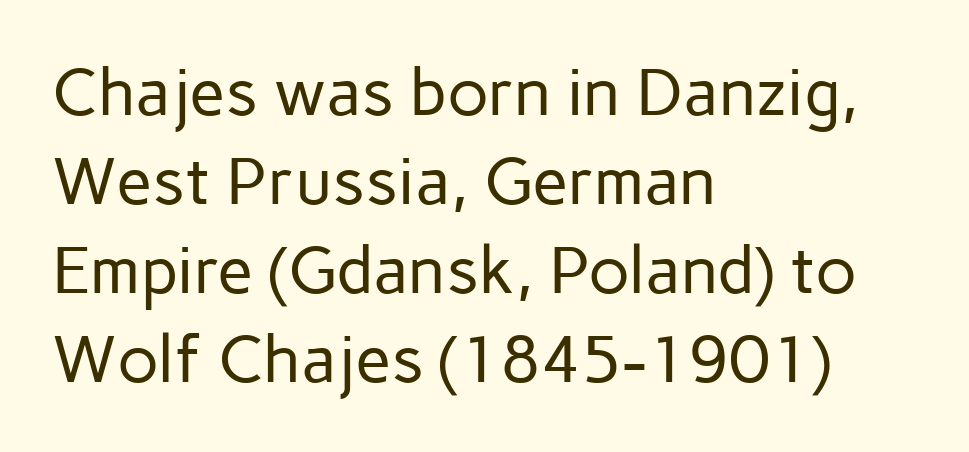
The image shows 66 px regular-weight sans-serif type, upright; set left-aligned, normal line spacing (1.35x), normal letter spacing, not underlined; low stroke contrast and a medium x-height.
